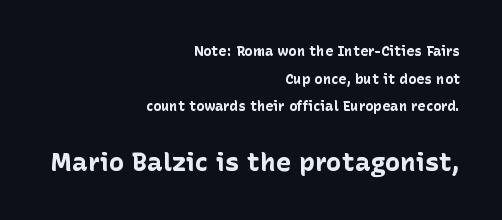
Q: Is the text bold? A: Yes.
Q: Is the text italic (slanted)? A: No, it is upright.
Q: Is the text underlined? A: No.
Q: How is the paragraph aligned? A: Right-aligned.
Q: Is the spacing between letters normal or unusually wide? A: Normal.
Q: Is the spacing between lines tight, normal or loose? A: Loose.
Q: Which block of text is set in a larger size, the first (top) or the second (bottom)? A: The second (bottom) one.
